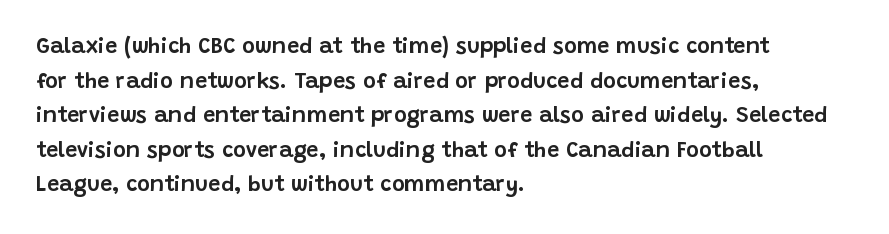
Q: Is the text italic (slanted)? A: No, it is upright.
Q: Is the text underlined? A: No.
Q: How is the paragraph aligned? A: Left-aligned.
Q: Is the spacing between letters normal or unusually wide? A: Normal.
Q: Is the spacing between lines tight, normal or loose? A: Normal.
